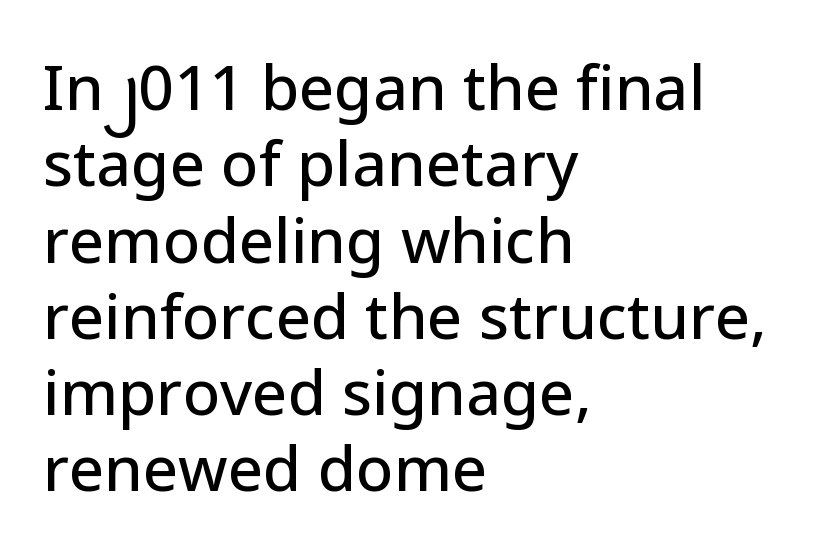
The image shows 62 px sans-serif type, upright; set left-aligned, line spacing 1.23x, normal letter spacing, not underlined; low stroke contrast and a medium x-height.
